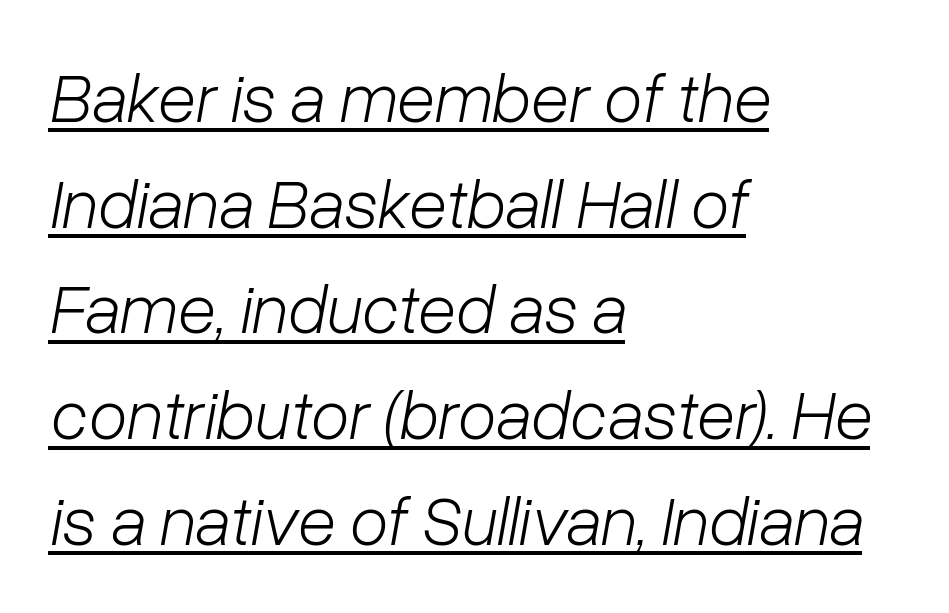
Q: Is the text bold? A: No.
Q: Is the text italic (slanted)? A: Yes, it leans right by about 10 degrees.
Q: Is the text underlined? A: Yes.
Q: How is the paragraph aligned? A: Left-aligned.
Q: Is the spacing between letters normal or unusually wide? A: Normal.
Q: Is the spacing between lines tight, normal or loose? A: Normal.
Q: Width (condensed, normal, or wide)? A: Normal.
Q: Stroke contrast? A: Low.
Q: x-height? A: Medium.
Q: Monospaced? A: No.
